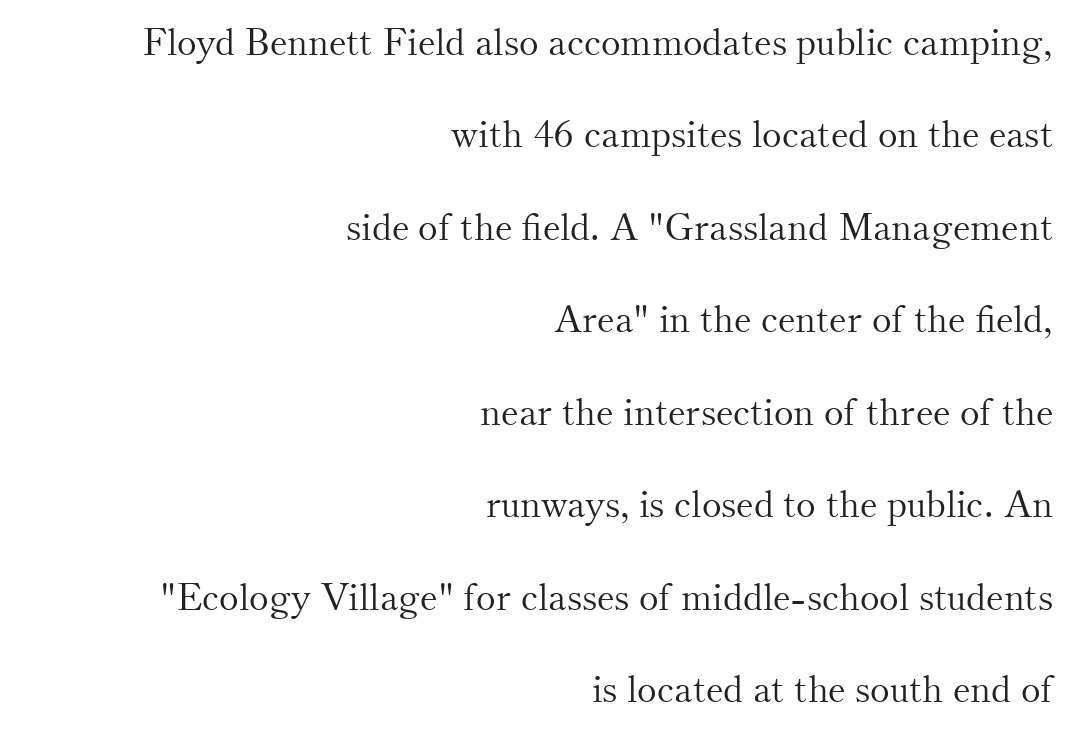
{"serif": "yes", "italic": "no", "bold": "no", "weight": "light", "width": "normal", "stroke_contrast": "medium", "x_height": "small", "monospaced": "no", "underline": "no", "align": "right", "line_spacing": "loose", "line_spacing_ratio": 2.5, "letter_spacing": "normal", "letter_spacing_em": 0.0, "glyph_px": 37}
